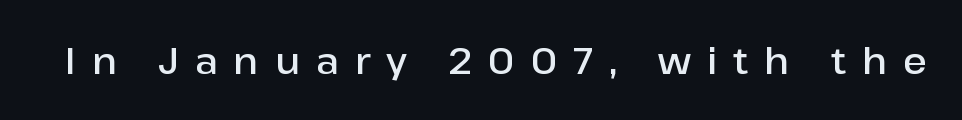
{"serif": "no", "italic": "no", "bold": "semi", "weight": "semibold", "width": "normal", "stroke_contrast": "low", "x_height": "medium", "monospaced": "no", "underline": "no", "letter_spacing": "wide", "letter_spacing_em": 0.45, "glyph_px": 36}
